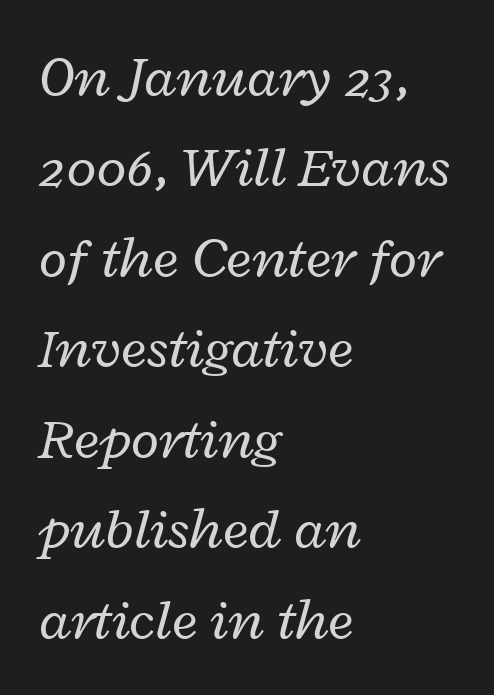
{"italic": "yes", "lean": "right", "slant_degrees": 12, "bold": "no", "weight": "regular", "width": "wide", "stroke_contrast": "low", "x_height": "medium", "monospaced": "no", "underline": "no", "align": "left", "line_spacing": "normal", "line_spacing_ratio": 1.56, "letter_spacing": "normal", "letter_spacing_em": 0.0, "glyph_px": 58}
